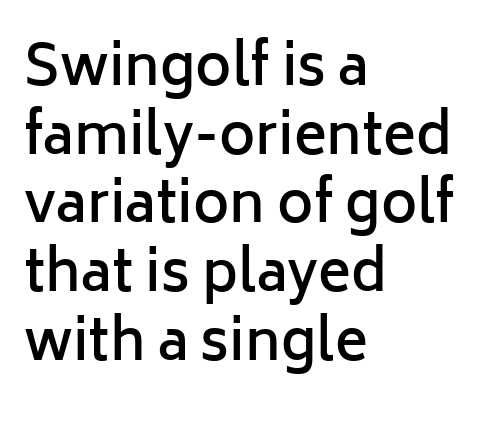
{"serif": "no", "italic": "no", "bold": "semi", "weight": "semibold", "width": "normal", "stroke_contrast": "low", "x_height": "medium", "monospaced": "no", "underline": "no", "align": "left", "line_spacing": "normal", "line_spacing_ratio": 1.25, "letter_spacing": "normal", "letter_spacing_em": 0.0, "glyph_px": 55}
